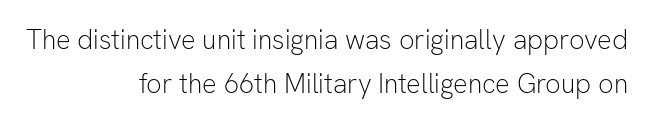
Q: Is the text bold? A: No.
Q: Is the text italic (slanted)? A: No, it is upright.
Q: Is the text underlined? A: No.
Q: How is the paragraph aligned? A: Right-aligned.
Q: Is the spacing between letters normal or unusually wide? A: Normal.
Q: Is the spacing between lines tight, normal or loose? A: Normal.
